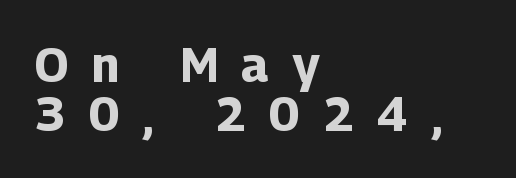
The typeface chosen for these lines omits serifs. Here the designer chose a conventional face with non-uniform glyph widths. The face used here has the dense, thick strokes of a bold. Compared with typical body copy, the letter spacing here is much looser. In terms of posture, this sample is upright. No word sits above an underline.
